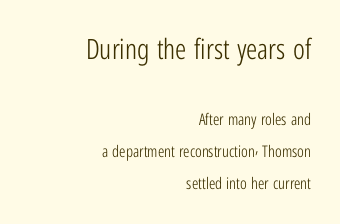
The image shows 28 px light, condensed sans-serif type, upright; set right-aligned, loose line spacing (2.0x), normal letter spacing, not underlined; the first (top) block is 1.75x larger; low stroke contrast and a medium x-height.
